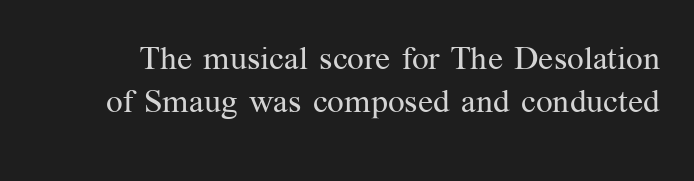
I'd call this a serif setting — the letters wear small feet. Compared with typical body copy, the letter spacing here is the same. Designer's note — italics off, roman on. Is this a fixed-width face? No — the glyphs have proportional, varying widths. Underlining? Definitely not there.
